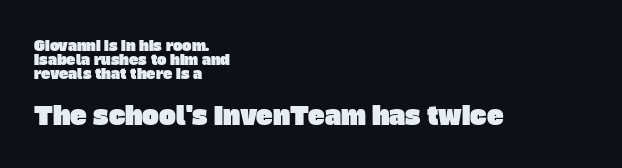
Note: smaller setting up top, larger setting below. The leading is snug, giving the passage a crowded texture. The line texture is even and compact thanks to regular tracking. The paragraph has a hard left edge and a soft right edge.
